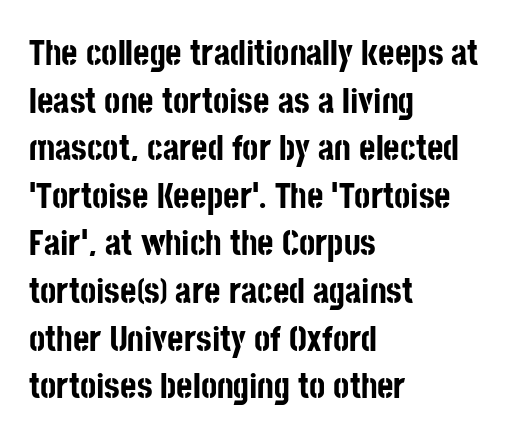
The image shows 35 px bold, condensed sans-serif type, upright; set left-aligned, normal line spacing (1.36x), normal letter spacing, not underlined; low stroke contrast and a large x-height.
